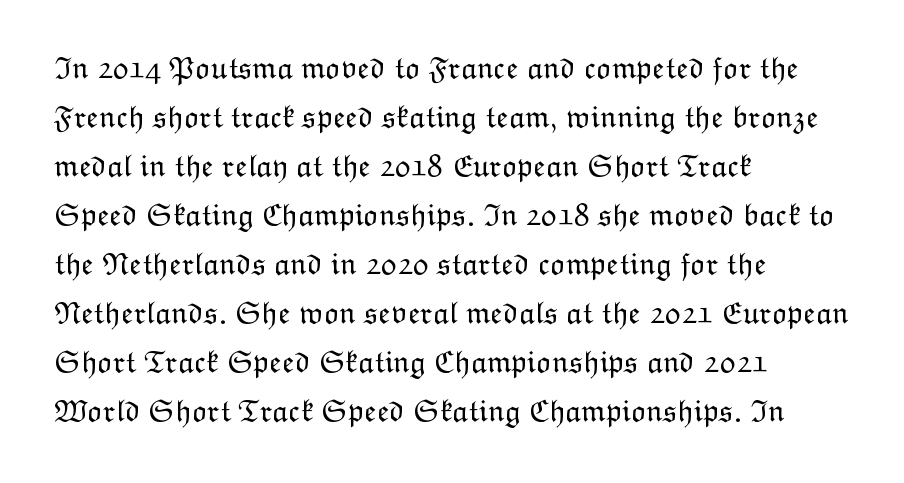
Standard letterfit; no display-style spreading of the glyphs. The gap between lines stays unmarked. Does the leading feel generous? No, just average. Characters remain perfectly vertical along every line. Is this a heavy cut? Hardly; it is regular or lighter. Left-aligned paragraph, ragged on the right.
